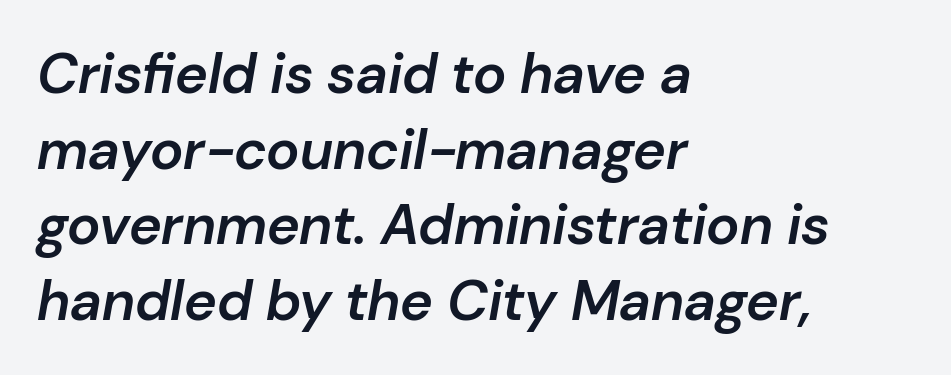
The image shows 56 px semibold type, italic (leaning right); set left-aligned, normal line spacing (1.35x), normal letter spacing, not underlined; low stroke contrast and a medium x-height.
